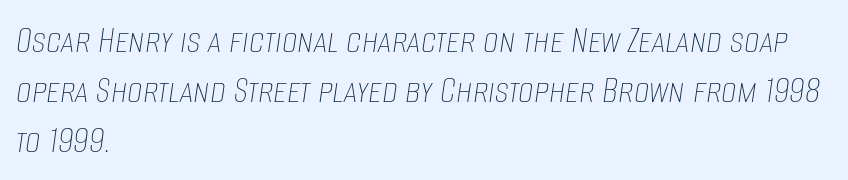
Q: Is the text bold? A: No.
Q: Is the text italic (slanted)? A: Yes, it leans right by about 8 degrees.
Q: Is the text underlined? A: No.
Q: How is the paragraph aligned? A: Left-aligned.
Q: Is the spacing between letters normal or unusually wide? A: Normal.
Q: Is the spacing between lines tight, normal or loose? A: Normal.
Q: Width (condensed, normal, or wide)? A: Condensed.
Q: Stroke contrast? A: Low.
Q: x-height? A: Large.
Q: Monospaced? A: No.
